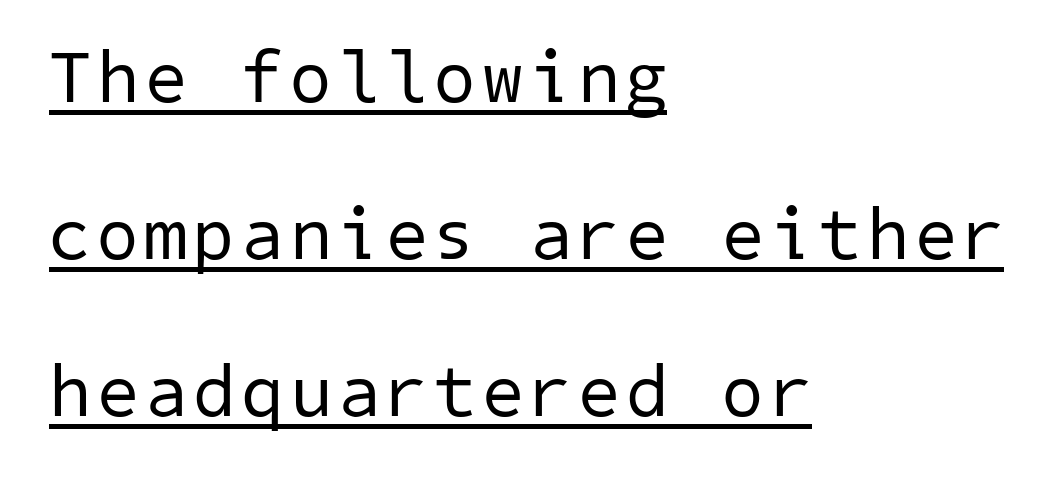
Q: Is the text bold? A: No.
Q: Is the typeface a serif or a sans-serif typeface? A: Sans-serif.
Q: Is the text underlined? A: Yes.
Q: How is the paragraph aligned? A: Left-aligned.
Q: Is the spacing between lines tight, normal or loose? A: Loose.
Q: Width (condensed, normal, or wide)? A: Normal.
Q: Stroke contrast? A: Low.
Q: x-height? A: Medium.
